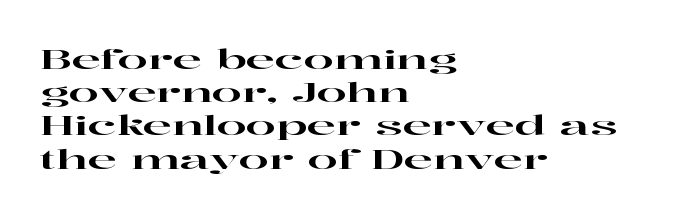
Every row of glyphs begins at an identical x-position on the left. These lines were composed using upright roman letters. Standard letterfit; no display-style spreading of the glyphs. The glyphs are unaccompanied by any horizontal stroke below them.
